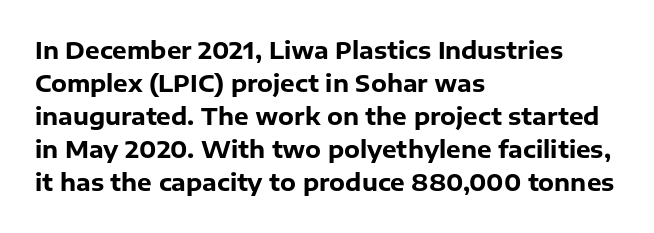
{"italic": "no", "bold": "yes", "underline": "no", "align": "left", "line_spacing": "normal", "line_spacing_ratio": 1.44, "letter_spacing": "normal", "letter_spacing_em": 0.0, "glyph_px": 23}
